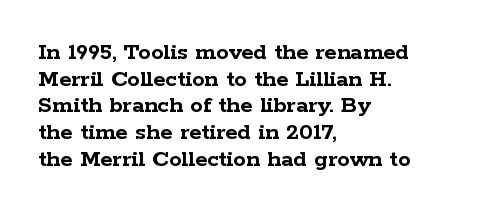
{"italic": "no", "bold": "yes", "underline": "no", "align": "left", "line_spacing": "tight", "line_spacing_ratio": 1.07, "letter_spacing": "normal", "letter_spacing_em": 0.0, "glyph_px": 25}
